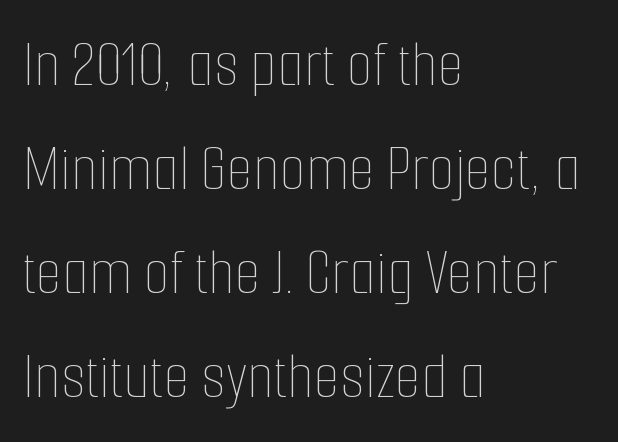
{"italic": "no", "bold": "no", "weight": "thin", "width": "condensed", "stroke_contrast": "low", "x_height": "medium", "monospaced": "no", "underline": "no", "align": "left", "line_spacing": "normal", "line_spacing_ratio": 1.53, "letter_spacing": "normal", "letter_spacing_em": 0.0, "glyph_px": 68}
